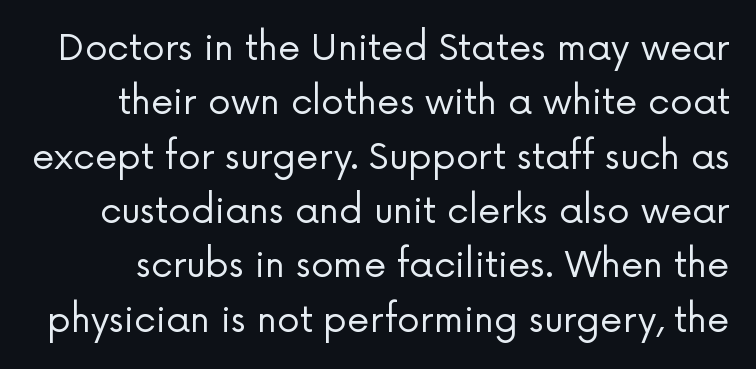
The words here are not underlined. Tracking value appears to be zero — textbook default spacing. Leading: standard. I'd call this a sans setting — the letters go barefoot.
